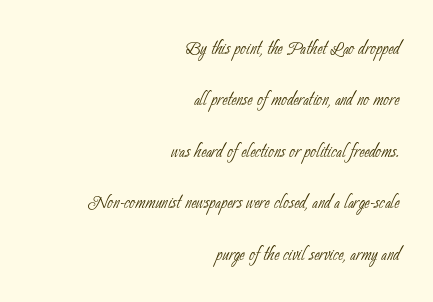
{"bold": "no", "underline": "no", "align": "right", "line_spacing": "loose", "line_spacing_ratio": 2.06, "letter_spacing": "normal", "letter_spacing_em": 0.0, "glyph_px": 25}
